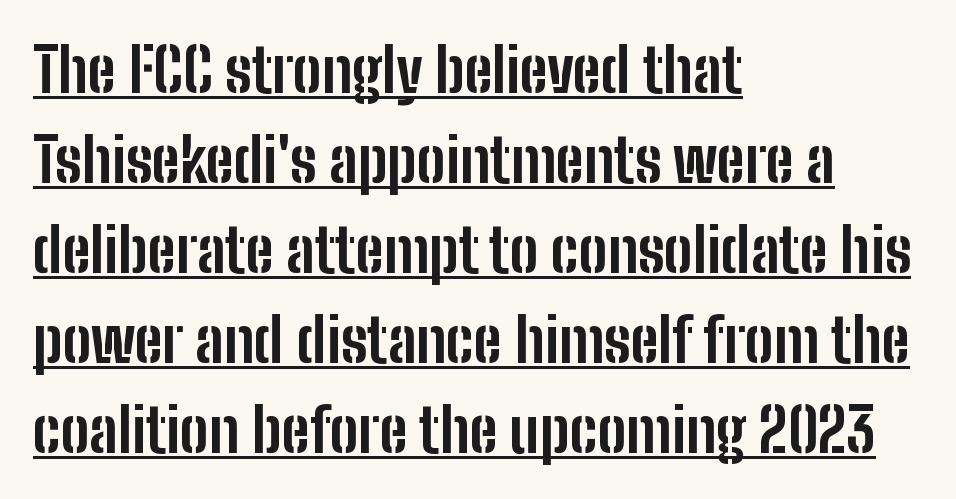
The image shows 60 px bold, condensed sans-serif type, upright; set left-aligned, normal line spacing (1.5x), normal letter spacing, underlined; low stroke contrast and a medium x-height.
